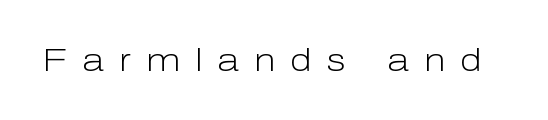
{"serif": "no", "italic": "no", "bold": "no", "weight": "light", "width": "normal", "stroke_contrast": "low", "x_height": "medium", "monospaced": "no", "underline": "no", "letter_spacing": "wide", "letter_spacing_em": 0.48, "glyph_px": 32}
